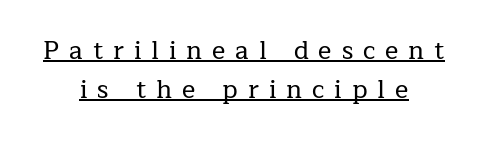
{"italic": "no", "underline": "yes", "align": "center", "line_spacing": "normal", "line_spacing_ratio": 1.56, "letter_spacing": "wide", "letter_spacing_em": 0.4, "glyph_px": 25}
